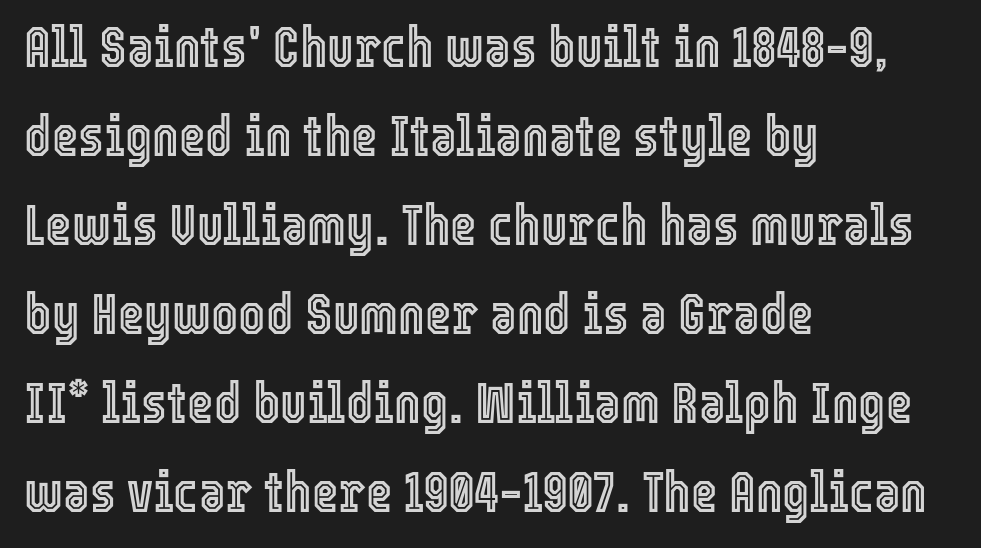
Q: Is the text italic (slanted)? A: No, it is upright.
Q: Is the text underlined? A: No.
Q: How is the paragraph aligned? A: Left-aligned.
Q: Is the spacing between letters normal or unusually wide? A: Normal.
Q: Is the spacing between lines tight, normal or loose? A: Normal.
Q: Width (condensed, normal, or wide)? A: Condensed.
Q: x-height? A: Medium.
Q: Monospaced? A: No.
